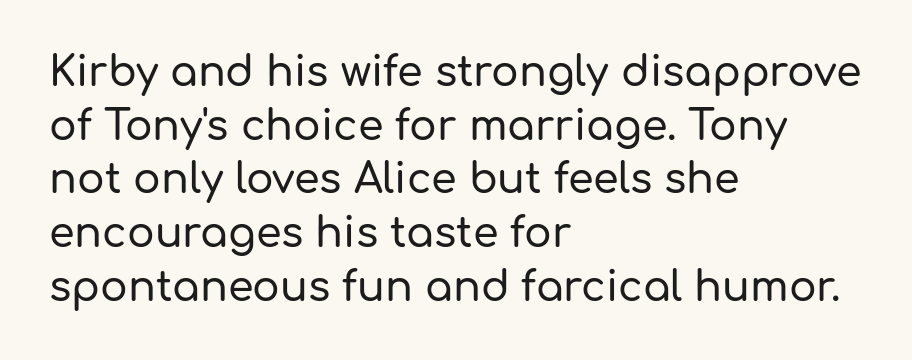
{"serif": "no", "italic": "no", "width": "normal", "stroke_contrast": "low", "x_height": "medium", "monospaced": "no", "underline": "no", "align": "left", "line_spacing": "normal", "line_spacing_ratio": 1.31, "letter_spacing": "normal", "letter_spacing_em": 0.0, "glyph_px": 41}
